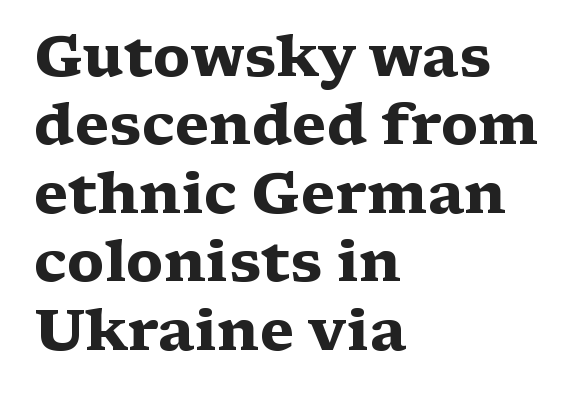
{"serif": "yes", "italic": "no", "bold": "yes", "weight": "heavy", "width": "wide", "stroke_contrast": "medium", "x_height": "medium", "monospaced": "no", "underline": "no", "align": "left", "line_spacing_ratio": 1.2, "letter_spacing": "normal", "letter_spacing_em": 0.0, "glyph_px": 57}
